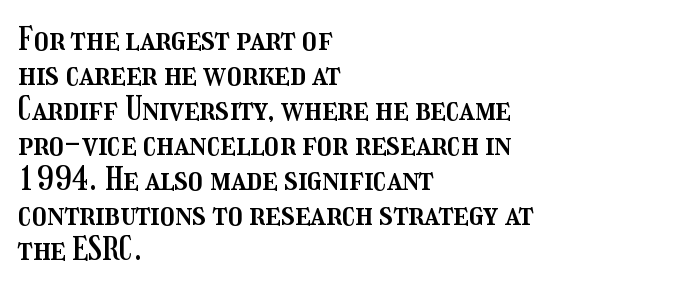
The horizontal fit of the characters is conventional and even. It's the straight-up-and-down kind of type. Leading: reduced. Varying glyph widths throughout — classic text-font behaviour. The typesetter chose a ragged-right arrangement here. Just letters on the line, the space beneath them empty.
